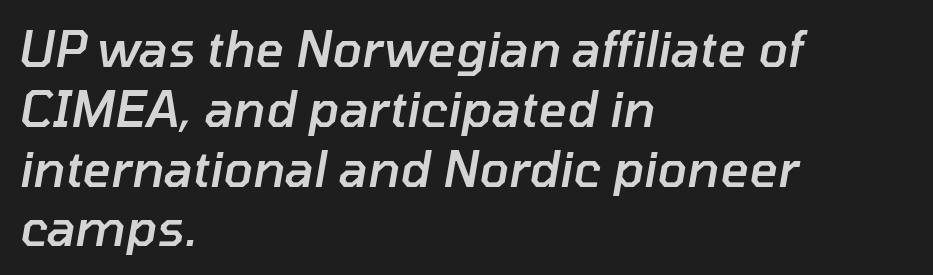
Every letter is mildly thick-stroked: semibold rather than bold. Honestly, the letter spacing is just normal — you wouldn't notice it. You could not count columns in this text — the font is proportionally spaced. A bare baseline throughout the passage. Notice how the stems are inclined rather than vertical — that's the hallmark of italics.
